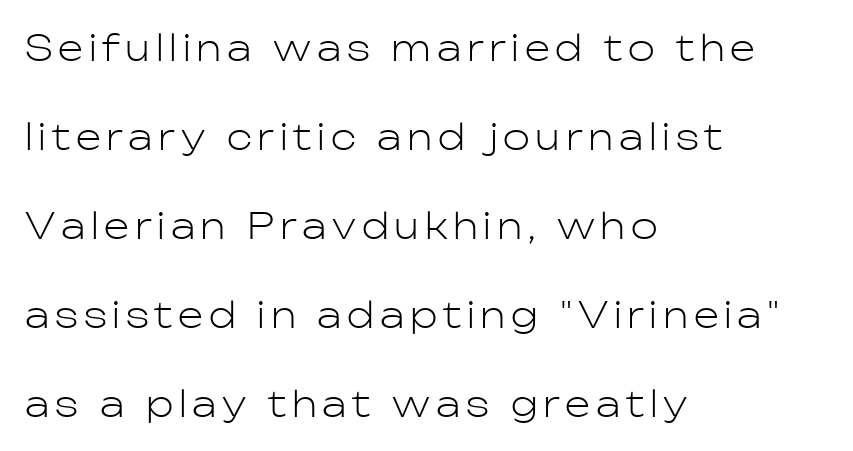
Q: Is the text bold? A: No.
Q: Is the text italic (slanted)? A: No, it is upright.
Q: Is the typeface a serif or a sans-serif typeface? A: Sans-serif.
Q: Is the text underlined? A: No.
Q: How is the paragraph aligned? A: Left-aligned.
Q: Is the spacing between lines tight, normal or loose? A: Loose.
Q: Width (condensed, normal, or wide)? A: Normal.
Q: Stroke contrast? A: Low.
Q: x-height? A: Medium.
Q: Monospaced? A: No.
